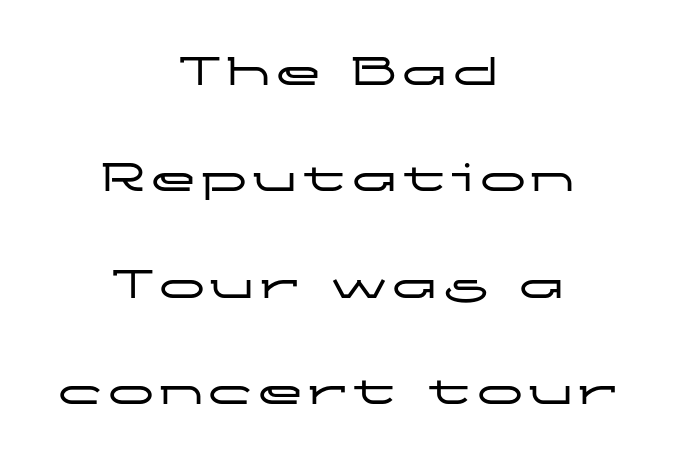
Quick note: underline off. Notice the wide empty band between every row — that's loose leading. A student would call this center alignment; a typographer would say set centered. This sample uses a sans-serif face. Varying glyph widths throughout — classic text-font behaviour.
